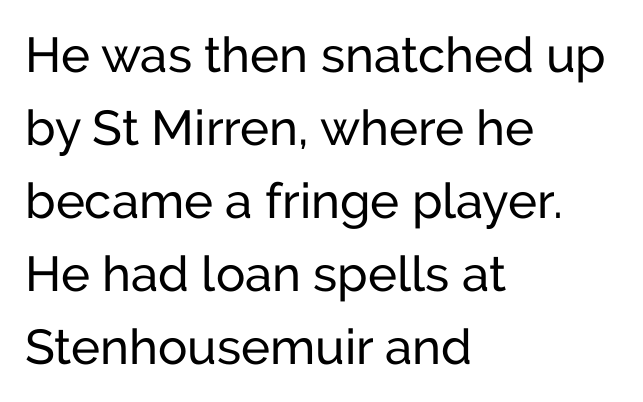
Q: Is the text italic (slanted)? A: No, it is upright.
Q: Is the typeface a serif or a sans-serif typeface? A: Sans-serif.
Q: Is the text underlined? A: No.
Q: How is the paragraph aligned? A: Left-aligned.
Q: Is the spacing between letters normal or unusually wide? A: Normal.
Q: Is the spacing between lines tight, normal or loose? A: Normal.
Q: Width (condensed, normal, or wide)? A: Normal.
Q: Stroke contrast? A: Low.
Q: x-height? A: Medium.
Q: Monospaced? A: No.
